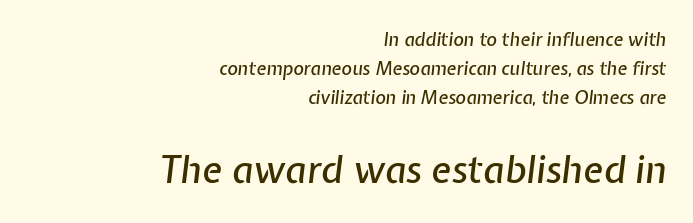
{"italic": "yes", "lean": "right", "slant_degrees": 7, "width": "normal", "stroke_contrast": "low", "x_height": "medium", "monospaced": "no", "underline": "no", "align": "right", "line_spacing": "normal", "line_spacing_ratio": 1.62, "letter_spacing": "normal", "letter_spacing_em": 0.0, "larger_block": "second", "size_ratio": 2.06, "glyph_px": 37}
